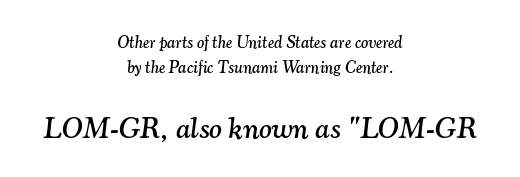
The image shows 30 px serif type, italic (leaning right); set centered, normal line spacing (1.46x), normal letter spacing, not underlined; the second (bottom) block is 1.76x larger; medium stroke contrast and a small x-height.
